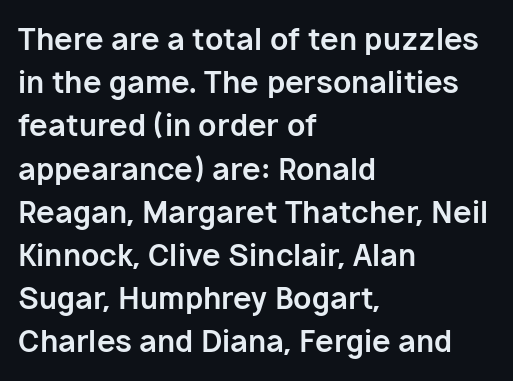
Q: Is the text bold? A: Yes.
Q: Is the text italic (slanted)? A: No, it is upright.
Q: Is the typeface a serif or a sans-serif typeface? A: Sans-serif.
Q: Is the text underlined? A: No.
Q: How is the paragraph aligned? A: Left-aligned.
Q: Is the spacing between letters normal or unusually wide? A: Normal.
Q: Is the spacing between lines tight, normal or loose? A: Normal.
Q: Width (condensed, normal, or wide)? A: Normal.
Q: Stroke contrast? A: Low.
Q: x-height? A: Medium.
Q: Monospaced? A: No.
